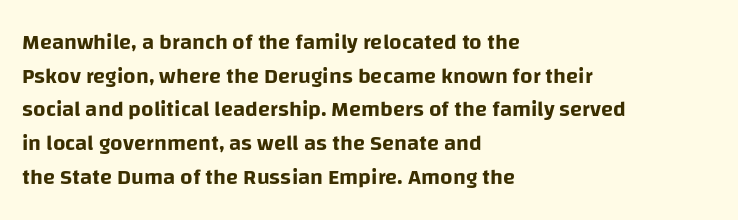
Q: Is the text italic (slanted)? A: No, it is upright.
Q: Is the text underlined? A: No.
Q: How is the paragraph aligned? A: Left-aligned.
Q: Is the spacing between letters normal or unusually wide? A: Normal.
Q: Is the spacing between lines tight, normal or loose? A: Normal.
